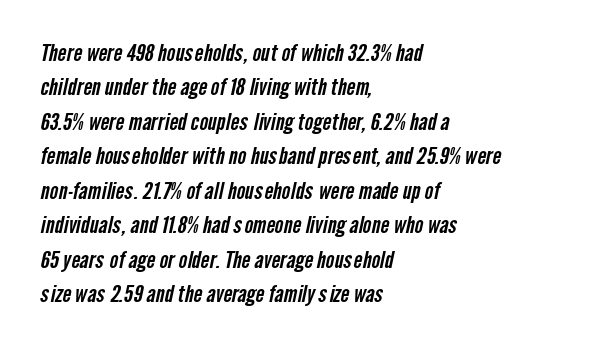
Q: Is the text underlined? A: No.
Q: How is the paragraph aligned? A: Left-aligned.
Q: Is the spacing between letters normal or unusually wide? A: Normal.
Q: Is the spacing between lines tight, normal or loose? A: Normal.
